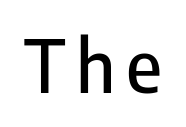
No feet cap the strokes, marking this as sans-serif type. The zone under the glyphs is completely vacant. Character widths vary here, with narrow letters taking less room than wide ones. Rendered with straight, roman letterforms.
